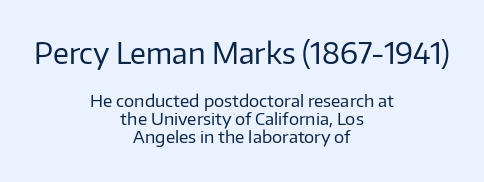
Q: Is the text bold? A: No.
Q: Is the text italic (slanted)? A: No, it is upright.
Q: Is the typeface a serif or a sans-serif typeface? A: Sans-serif.
Q: Is the text underlined? A: No.
Q: How is the paragraph aligned? A: Centered.
Q: Is the spacing between letters normal or unusually wide? A: Normal.
Q: Is the spacing between lines tight, normal or loose? A: Tight.
Q: Which block of text is set in a larger size, the first (top) or the second (bottom)? A: The first (top) one.
Q: Width (condensed, normal, or wide)? A: Normal.
Q: Stroke contrast? A: Low.
Q: x-height? A: Medium.
Q: Monospaced? A: No.
